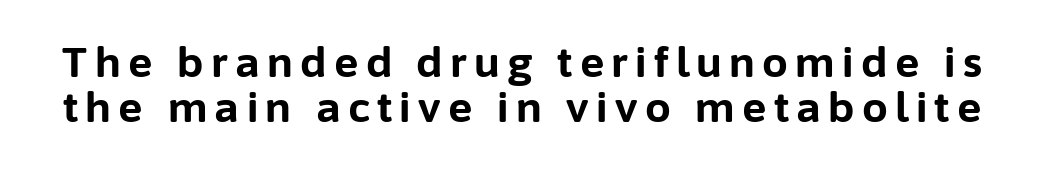
Check under the words: just untouched page. A dark, heavy texture on the line: the type is bold. The rendering shows plain stroke endings on the letterforms — a sans-serif design. Here the designer chose a conventional face with non-uniform glyph widths. The vertical gap from one line to the next is small.
